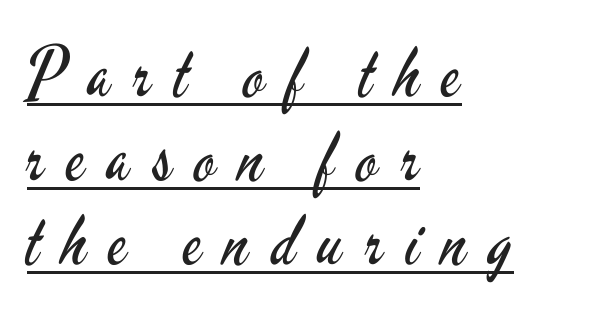
Q: Is the text bold? A: No.
Q: Is the text italic (slanted)? A: Yes.
Q: Is the typeface a serif or a sans-serif typeface? A: Sans-serif.
Q: Is the text underlined? A: Yes.
Q: How is the paragraph aligned? A: Left-aligned.
Q: Is the spacing between letters normal or unusually wide? A: Unusually wide.
Q: Width (condensed, normal, or wide)? A: Condensed.
Q: Stroke contrast? A: Low.
Q: x-height? A: Small.
Q: Monospaced? A: No.
